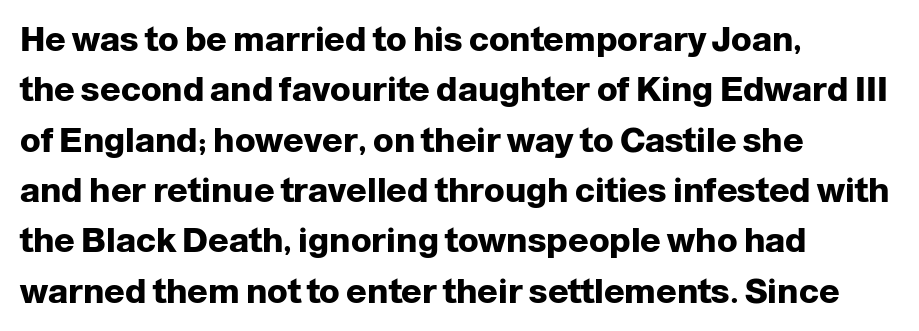
Grotesque or geometric, the face here clearly has no serifs. Vertical spacing — default. It's the straight-up-and-down kind of type. The face used here is proportionally spaced, like ordinary book or web type. Nobody drew a line under any word here. All the whitespace from short lines collects on the right.
